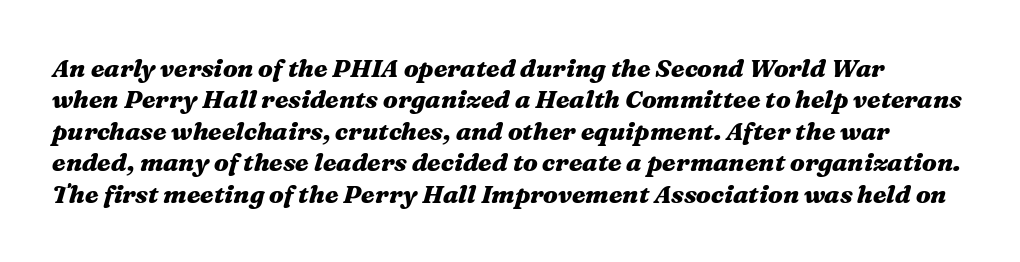
Q: Is the text bold? A: Yes.
Q: Is the text italic (slanted)? A: Yes, it leans right by about 16 degrees.
Q: Is the text underlined? A: No.
Q: Is the spacing between letters normal or unusually wide? A: Normal.
Q: Is the spacing between lines tight, normal or loose? A: Normal.
